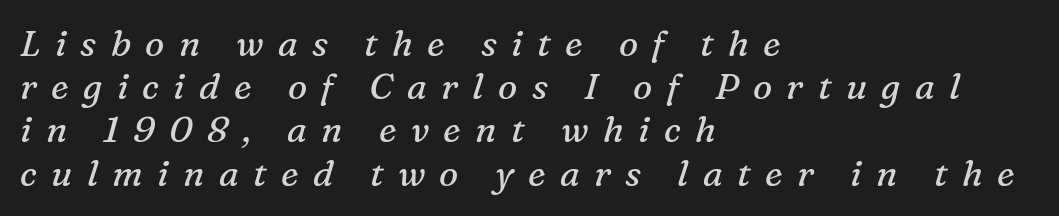
Notice how the passage keeps a crisp vertical edge on the left only. Italic? Definitely — the glyphs are oblique. This rendering widens character spacing well past its baseline value. Is this a sans? No — the strokes have serifs.
